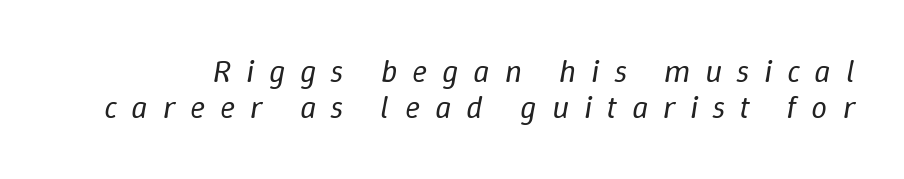
The image shows 32 px regular-weight type, italic (leaning right); set tight line spacing (1.14x), unusually wide letter spacing (+0.46 em), not underlined; low stroke contrast and a medium x-height.
